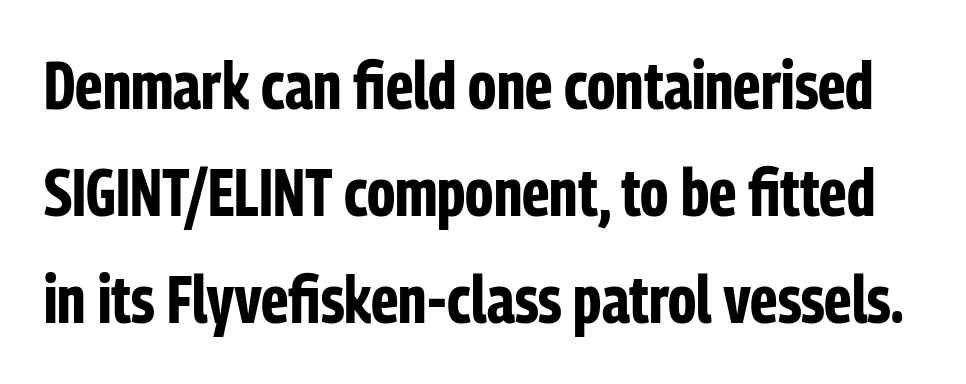
{"serif": "no", "italic": "no", "bold": "yes", "weight": "bold", "width": "condensed", "stroke_contrast": "low", "x_height": "medium", "monospaced": "no", "underline": "no", "line_spacing": "normal", "line_spacing_ratio": 1.6, "letter_spacing": "normal", "letter_spacing_em": 0.0, "glyph_px": 67}
